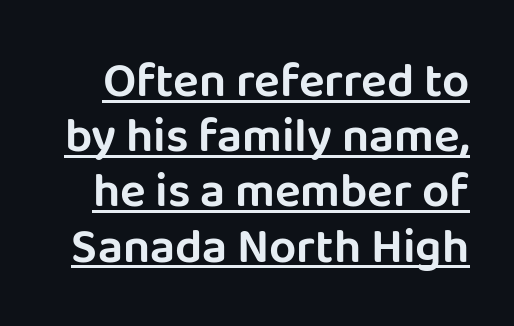
The image shows 48 px sans-serif type, upright; set tight line spacing (1.15x), normal letter spacing, underlined; low stroke contrast and a large x-height.
